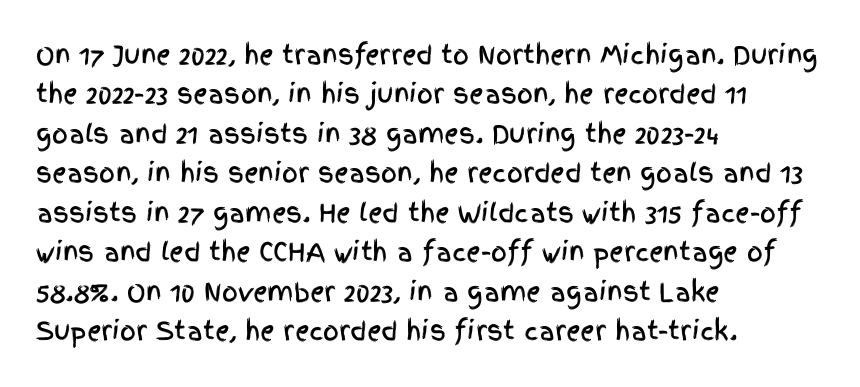
{"italic": "no", "underline": "no", "align": "left", "line_spacing": "normal", "line_spacing_ratio": 1.58, "letter_spacing": "normal", "letter_spacing_em": 0.0, "glyph_px": 25}
